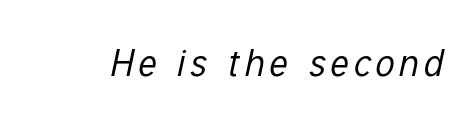
The image shows 38 px regular-weight, condensed type, italic (leaning right); set not underlined; low stroke contrast and a medium x-height.
